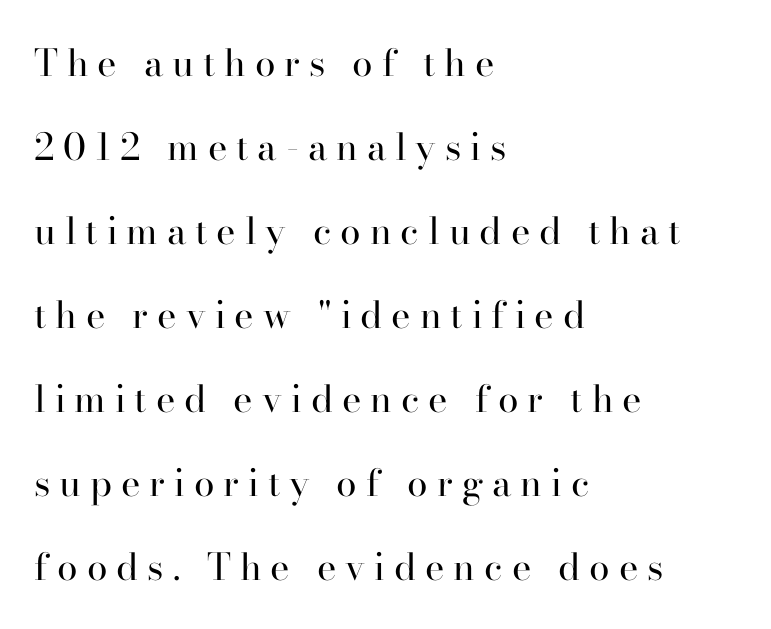
Q: Is the text bold? A: No.
Q: Is the text italic (slanted)? A: No, it is upright.
Q: Is the typeface a serif or a sans-serif typeface? A: Serif.
Q: Is the text underlined? A: No.
Q: How is the paragraph aligned? A: Left-aligned.
Q: Is the spacing between letters normal or unusually wide? A: Unusually wide.
Q: Is the spacing between lines tight, normal or loose? A: Loose.
Q: Width (condensed, normal, or wide)? A: Normal.
Q: Stroke contrast? A: High.
Q: x-height? A: Small.
Q: Monospaced? A: No.
